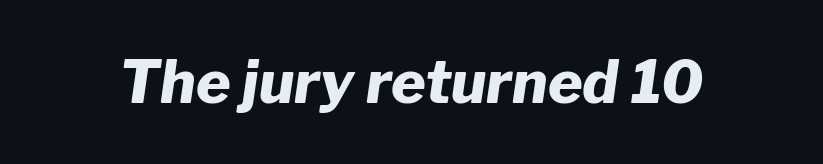
The image shows 59 px heavy type, italic (leaning right); set normal letter spacing, not underlined; low stroke contrast and a medium x-height.
